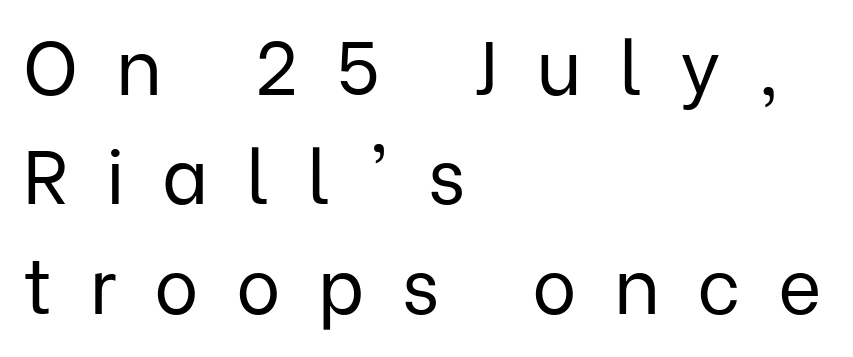
These lines are rendered in a variable-pitch font. Decoration check: the copy has no underline. No italicization has been applied; the sample stays upright. The tracking reads as deliberately expanded to a designer's eye. Leading: standard. Nope, no serifs anywhere on these letters.
